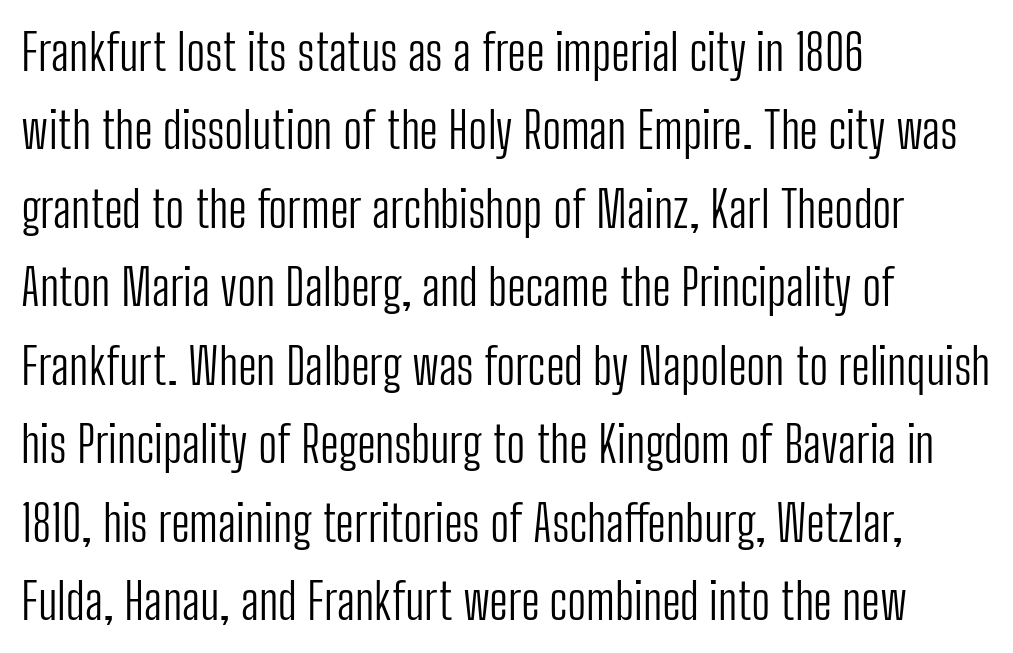
The image shows 50 px light, condensed sans-serif type, upright; set left-aligned, normal line spacing (1.57x), normal letter spacing, not underlined; low stroke contrast and a medium x-height.
